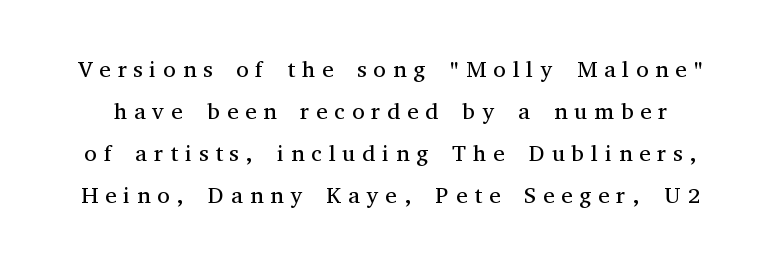
Q: Is the text bold? A: No.
Q: Is the text italic (slanted)? A: No, it is upright.
Q: Is the text underlined? A: No.
Q: Is the spacing between letters normal or unusually wide? A: Unusually wide.
